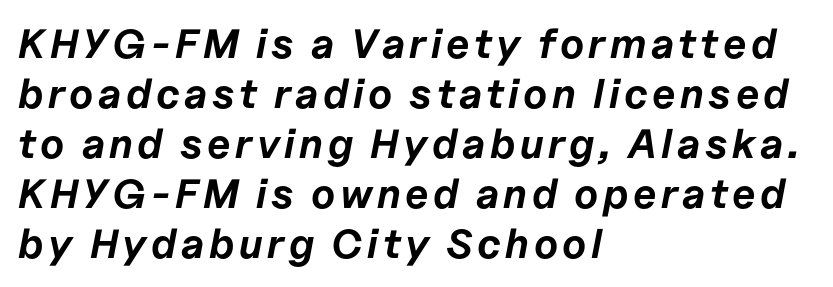
Q: Is the text bold? A: Yes.
Q: Is the text italic (slanted)? A: Yes, it leans right by about 11 degrees.
Q: Is the text underlined? A: No.
Q: How is the paragraph aligned? A: Left-aligned.
Q: Width (condensed, normal, or wide)? A: Normal.
Q: Stroke contrast? A: Low.
Q: x-height? A: Medium.
Q: Monospaced? A: No.
